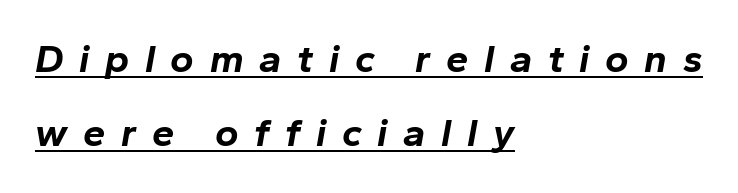
Q: Is the text bold? A: Yes.
Q: Is the text italic (slanted)? A: Yes, it leans right by about 10 degrees.
Q: Is the text underlined? A: Yes.
Q: How is the paragraph aligned? A: Left-aligned.
Q: Is the spacing between letters normal or unusually wide? A: Unusually wide.
Q: Width (condensed, normal, or wide)? A: Normal.
Q: Stroke contrast? A: Low.
Q: x-height? A: Medium.
Q: Monospaced? A: No.
